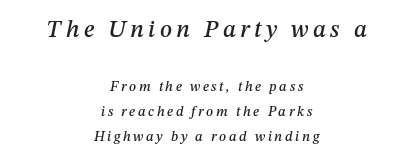
It's the slanting kind of type. Top chunk: large. Bottom chunk: small. Visually the block forms a symmetrical silhouette, jagged on both flanks. Check the space under the baseline: it is left empty.
